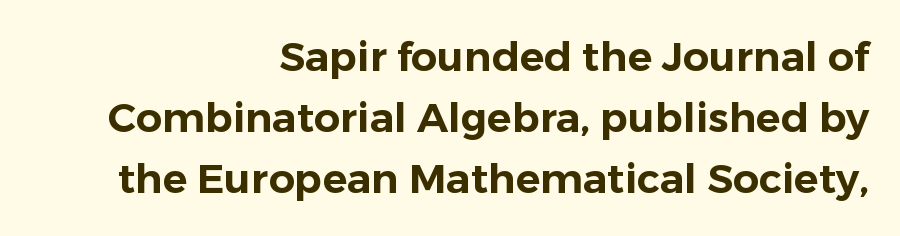
The image shows 41 px sans-serif type, upright; set right-aligned, normal line spacing (1.49x), normal letter spacing, not underlined; low stroke contrast and a medium x-height.
